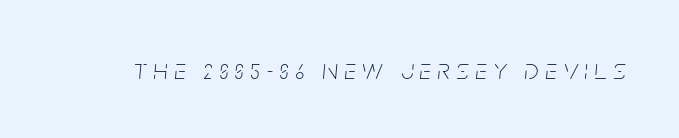
The image shows 29 px thin, condensed type, italic (leaning right); set unusually wide letter spacing (+0.23 em), not underlined; low stroke contrast and a large x-height.
